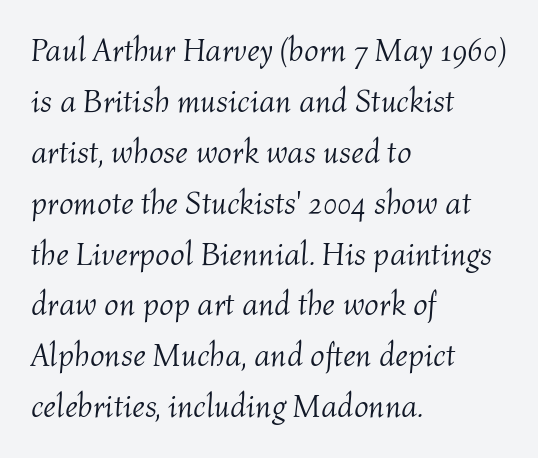
Q: Is the text bold? A: No.
Q: Is the text italic (slanted)? A: Yes, it leans right by about 4 degrees.
Q: Is the text underlined? A: No.
Q: How is the paragraph aligned? A: Left-aligned.
Q: Is the spacing between letters normal or unusually wide? A: Normal.
Q: Is the spacing between lines tight, normal or loose? A: Normal.
Q: Width (condensed, normal, or wide)? A: Normal.
Q: Stroke contrast? A: Medium.
Q: x-height? A: Medium.
Q: Monospaced? A: No.
